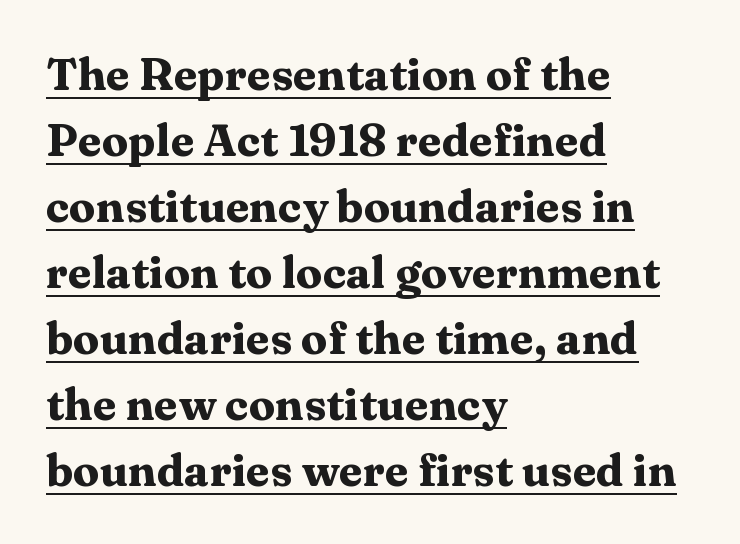
The image shows 44 px heavy, wide serif type, upright; set left-aligned, normal line spacing (1.5x), normal letter spacing, underlined; medium stroke contrast and a medium x-height.
